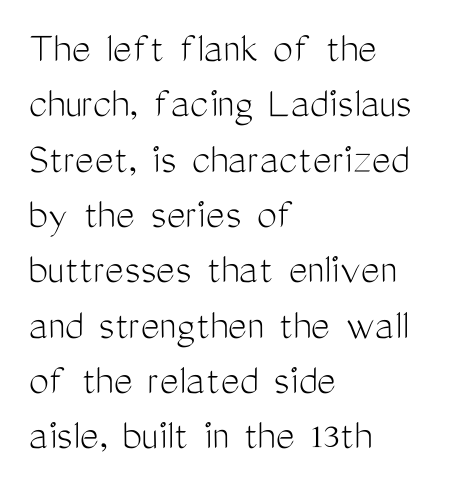
Q: Is the text bold? A: No.
Q: Is the text italic (slanted)? A: No, it is upright.
Q: Is the typeface a serif or a sans-serif typeface? A: Sans-serif.
Q: Is the text underlined? A: No.
Q: How is the paragraph aligned? A: Left-aligned.
Q: Is the spacing between letters normal or unusually wide? A: Normal.
Q: Width (condensed, normal, or wide)? A: Condensed.
Q: Stroke contrast? A: Medium.
Q: x-height? A: Medium.
Q: Monospaced? A: No.
